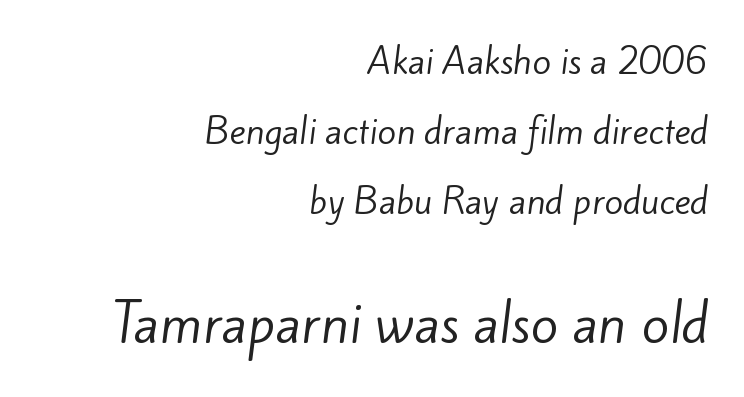
Q: Is the text bold? A: No.
Q: Is the typeface a serif or a sans-serif typeface? A: Sans-serif.
Q: Is the text underlined? A: No.
Q: How is the paragraph aligned? A: Right-aligned.
Q: Is the spacing between letters normal or unusually wide? A: Normal.
Q: Is the spacing between lines tight, normal or loose? A: Loose.
Q: Which block of text is set in a larger size, the first (top) or the second (bottom)? A: The second (bottom) one.
Q: Width (condensed, normal, or wide)? A: Normal.
Q: Stroke contrast? A: Low.
Q: x-height? A: Small.
Q: Monospaced? A: No.
